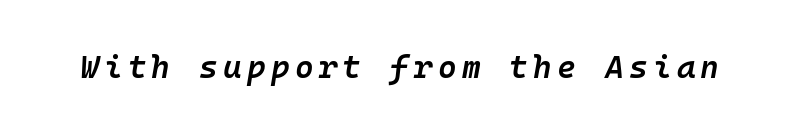
{"italic": "yes", "lean": "right", "slant_degrees": 10, "bold": "semi", "weight": "semibold", "width": "normal", "stroke_contrast": "low", "x_height": "medium", "monospaced": "yes", "underline": "no", "glyph_px": 32}
